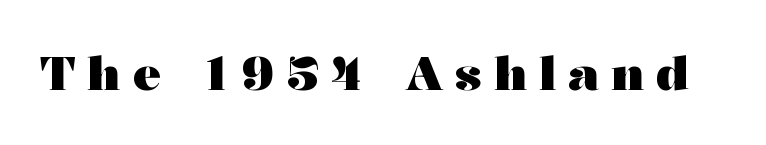
The image shows 47 px heavy, wide serif type, upright; set unusually wide letter spacing (+0.26 em), not underlined; medium stroke contrast and a medium x-height.
